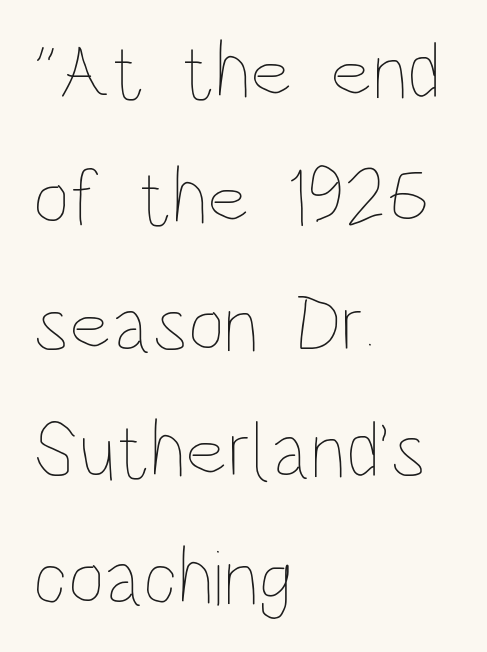
The image shows 80 px thin, condensed type, upright; set left-aligned, normal line spacing (1.58x), normal letter spacing, not underlined; low stroke contrast and a large x-height.
